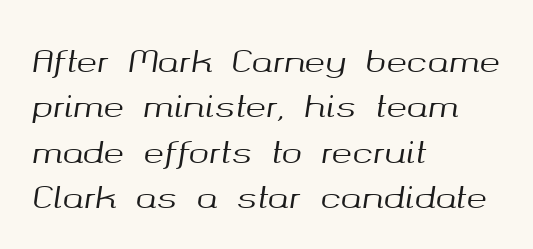
Glyph-to-glyph distance matches everyday printed text. Short and long lines alike share a common starting point at left. A typesetter would call this proportional, since set widths differ per character. Yep, that's italic — everything's leaning. Decoration check: the copy has no underline.
